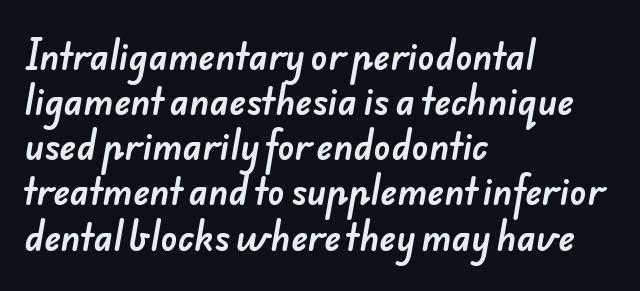
Q: Is the typeface a serif or a sans-serif typeface? A: Sans-serif.
Q: Is the text underlined? A: No.
Q: How is the paragraph aligned? A: Left-aligned.
Q: Is the spacing between letters normal or unusually wide? A: Normal.
Q: Is the spacing between lines tight, normal or loose? A: Normal.
Q: Width (condensed, normal, or wide)? A: Normal.
Q: Stroke contrast? A: Low.
Q: x-height? A: Small.
Q: Monospaced? A: No.
